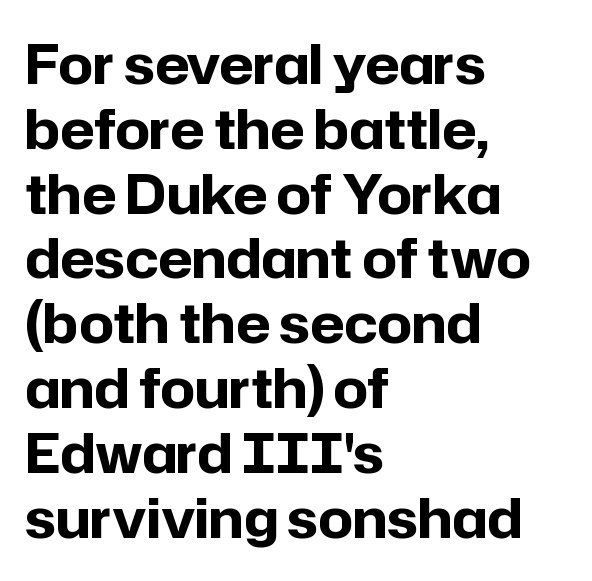
{"serif": "no", "italic": "no", "bold": "yes", "weight": "bold", "width": "normal", "stroke_contrast": "low", "x_height": "medium", "monospaced": "no", "underline": "no", "align": "left", "line_spacing_ratio": 1.2, "letter_spacing": "normal", "letter_spacing_em": 0.0, "glyph_px": 54}
